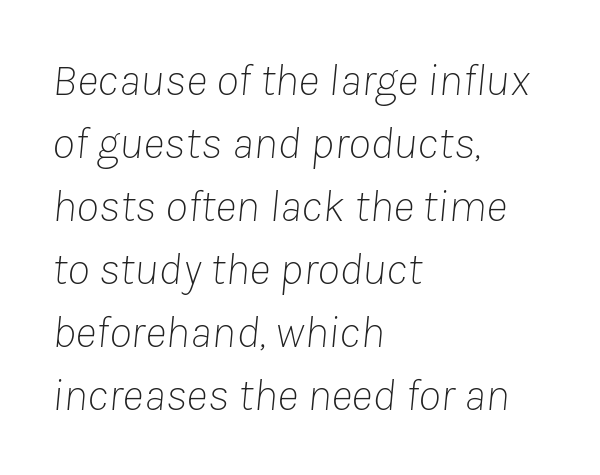
Would a proofreader flag this as italicized? Yes. Does the leading feel generous? No, just average. Short and long lines alike share a common starting point at left. This sample has the flowing, uneven cadence of proportional lettering. Observe the ordinary spacing: letters are neighbours, not strangers.
